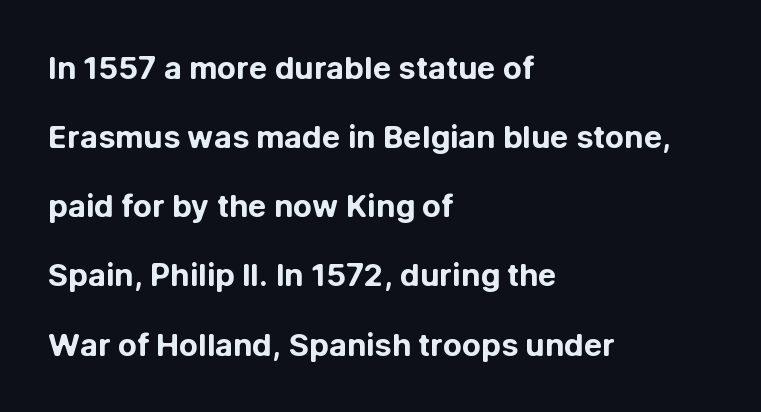
{"serif": "no", "italic": "no", "bold": "yes", "weight": "bold", "width": "normal", "stroke_contrast": "low", "x_height": "medium", "monospaced": "no", "underline": "no", "align": "left", "line_spacing": "loose", "line_spacing_ratio": 2.23, "letter_spacing": "normal", "letter_spacing_em": 0.0, "glyph_px": 31}
